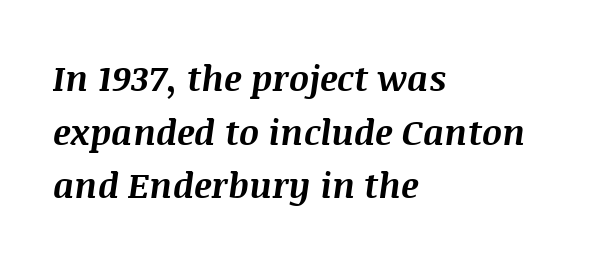
Q: Is the text bold? A: Yes.
Q: Is the text italic (slanted)? A: Yes, it leans right by about 8 degrees.
Q: Is the text underlined? A: No.
Q: How is the paragraph aligned? A: Left-aligned.
Q: Is the spacing between letters normal or unusually wide? A: Normal.
Q: Is the spacing between lines tight, normal or loose? A: Normal.
Q: Width (condensed, normal, or wide)? A: Normal.
Q: Stroke contrast? A: Medium.
Q: x-height? A: Large.
Q: Monospaced? A: No.
